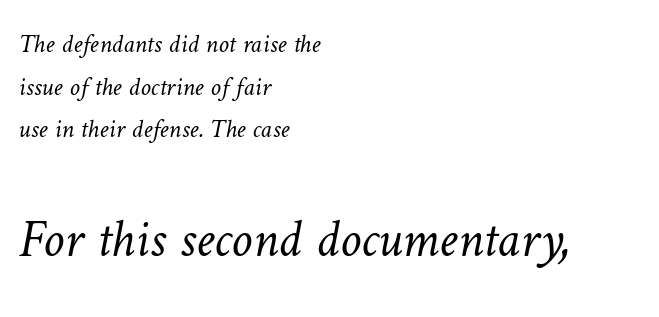
{"bold": "no", "weight": "light", "width": "normal", "stroke_contrast": "low", "x_height": "medium", "monospaced": "no", "underline": "no", "align": "left", "line_spacing": "normal", "line_spacing_ratio": 1.64, "letter_spacing": "normal", "letter_spacing_em": 0.0, "larger_block": "second", "size_ratio": 2.04, "glyph_px": 53}
